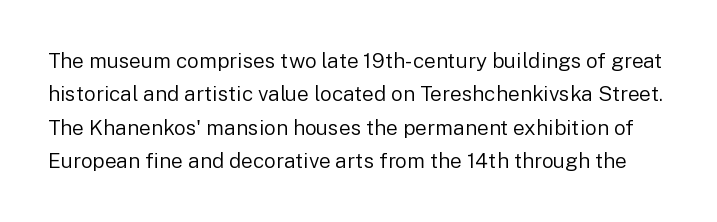
{"italic": "no", "bold": "no", "underline": "no", "line_spacing": "normal", "line_spacing_ratio": 1.59, "letter_spacing": "normal", "letter_spacing_em": 0.0, "glyph_px": 21}
